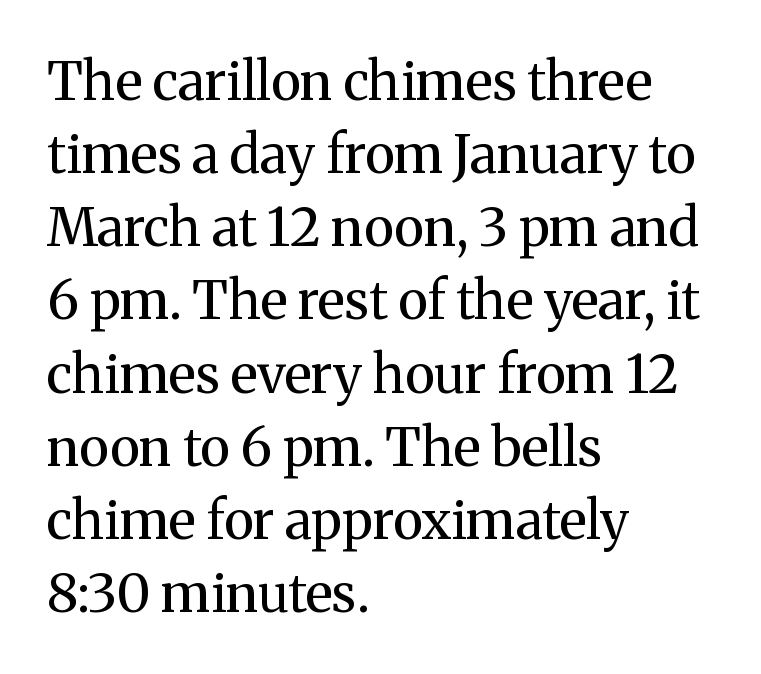
Q: Is the text bold? A: No.
Q: Is the text italic (slanted)? A: No, it is upright.
Q: Is the typeface a serif or a sans-serif typeface? A: Serif.
Q: Is the text underlined? A: No.
Q: How is the paragraph aligned? A: Left-aligned.
Q: Is the spacing between letters normal or unusually wide? A: Normal.
Q: Is the spacing between lines tight, normal or loose? A: Normal.
Q: Width (condensed, normal, or wide)? A: Normal.
Q: Stroke contrast? A: Medium.
Q: x-height? A: Medium.
Q: Monospaced? A: No.
